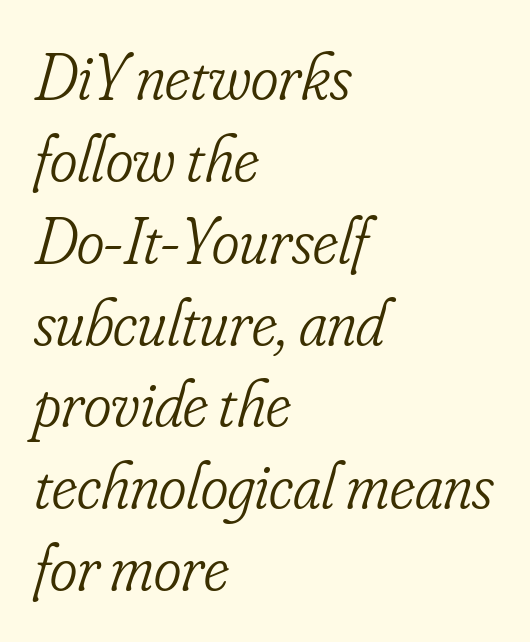
Q: Is the text bold? A: No.
Q: Is the text italic (slanted)? A: Yes, it leans right by about 16 degrees.
Q: Is the typeface a serif or a sans-serif typeface? A: Serif.
Q: Is the text underlined? A: No.
Q: How is the paragraph aligned? A: Left-aligned.
Q: Is the spacing between letters normal or unusually wide? A: Normal.
Q: Width (condensed, normal, or wide)? A: Condensed.
Q: Stroke contrast? A: Low.
Q: x-height? A: Small.
Q: Monospaced? A: No.
